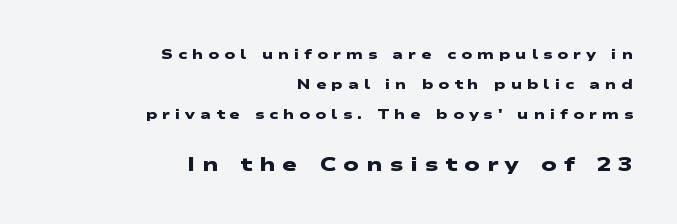
Q: Is the text bold? A: Yes.
Q: Is the text underlined? A: No.
Q: How is the paragraph aligned? A: Right-aligned.
Q: Is the spacing between letters normal or unusually wide? A: Unusually wide.
Q: Is the spacing between lines tight, normal or loose? A: Loose.
Q: Which block of text is set in a larger size, the first (top) or the second (bottom)? A: The second (bottom) one.
